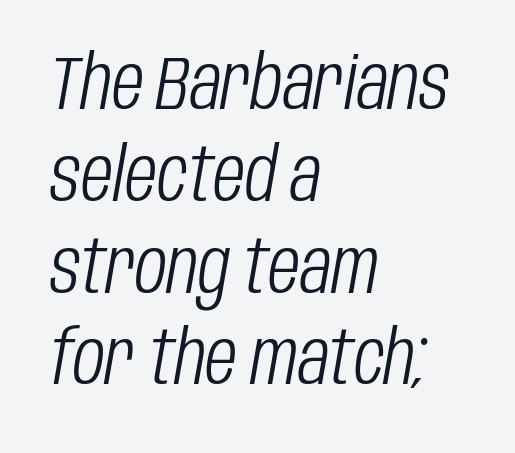
{"italic": "yes", "lean": "right", "slant_degrees": 10, "bold": "no", "weight": "light", "width": "condensed", "stroke_contrast": "low", "x_height": "large", "monospaced": "no", "underline": "no", "align": "left", "line_spacing_ratio": 1.24, "letter_spacing": "normal", "letter_spacing_em": 0.0, "glyph_px": 74}
